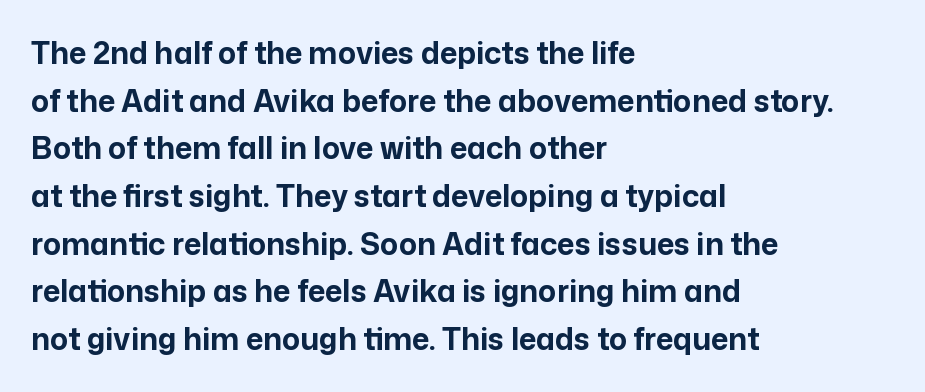
The image shows 30 px bold sans-serif type, upright; set left-aligned, normal line spacing (1.59x), normal letter spacing, not underlined; low stroke contrast and a medium x-height.
